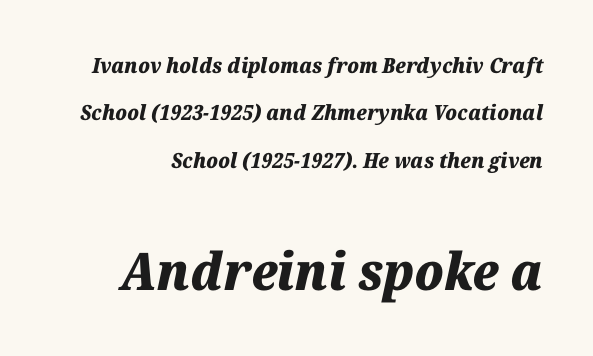
The image shows 52 px heavy type, italic (leaning right); set loose line spacing (2.26x), normal letter spacing, not underlined; the second (bottom) block is 2.48x larger; medium stroke contrast and a medium x-height.
